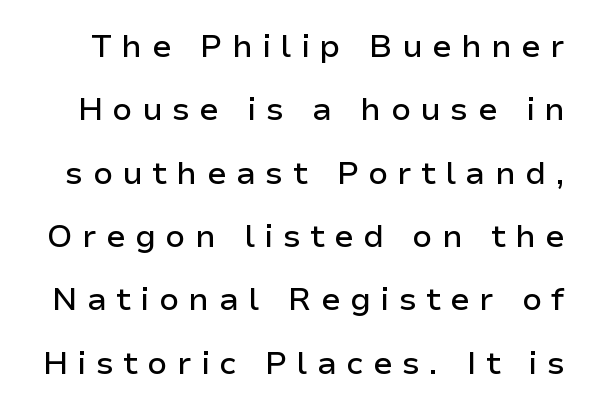
{"serif": "no", "italic": "no", "width": "normal", "stroke_contrast": "low", "x_height": "medium", "monospaced": "no", "underline": "no", "line_spacing": "loose", "line_spacing_ratio": 1.98, "letter_spacing": "wide", "letter_spacing_em": 0.29, "glyph_px": 32}
